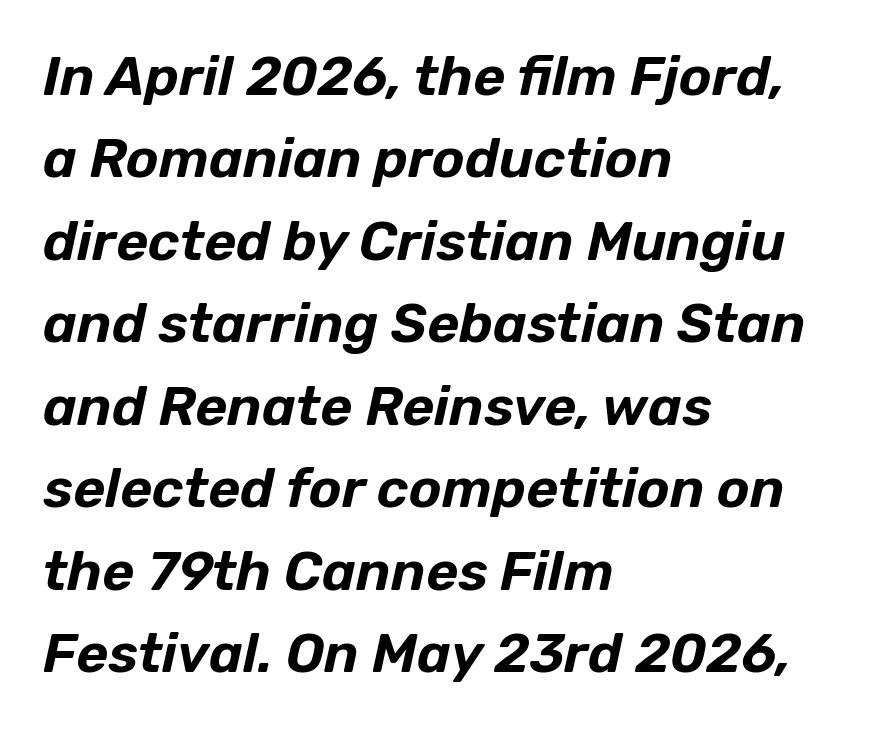
{"italic": "yes", "lean": "right", "slant_degrees": 12, "width": "normal", "stroke_contrast": "low", "x_height": "medium", "monospaced": "no", "underline": "no", "align": "left", "line_spacing": "normal", "line_spacing_ratio": 1.5, "letter_spacing": "normal", "letter_spacing_em": 0.0, "glyph_px": 55}
